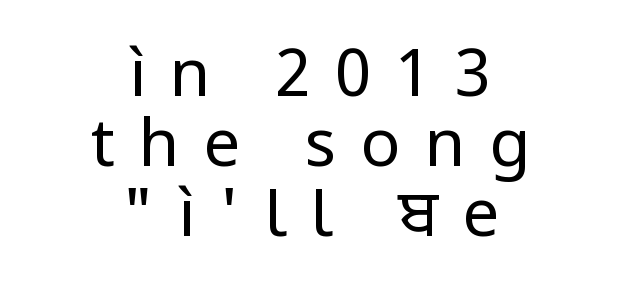
Q: Is the text bold? A: No.
Q: Is the text italic (slanted)? A: No, it is upright.
Q: Is the typeface a serif or a sans-serif typeface? A: Sans-serif.
Q: Is the text underlined? A: No.
Q: How is the paragraph aligned? A: Centered.
Q: Is the spacing between letters normal or unusually wide? A: Unusually wide.
Q: Is the spacing between lines tight, normal or loose? A: Tight.
Q: Width (condensed, normal, or wide)? A: Normal.
Q: Stroke contrast? A: Low.
Q: x-height? A: Medium.
Q: Monospaced? A: No.
